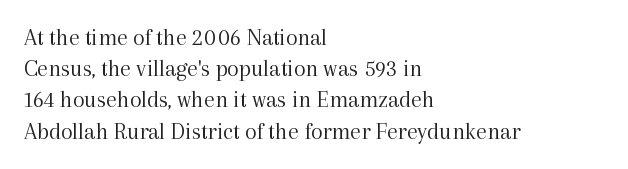
{"italic": "no", "bold": "no", "underline": "no", "align": "left", "line_spacing": "normal", "line_spacing_ratio": 1.3, "letter_spacing": "normal", "letter_spacing_em": 0.0, "glyph_px": 24}
